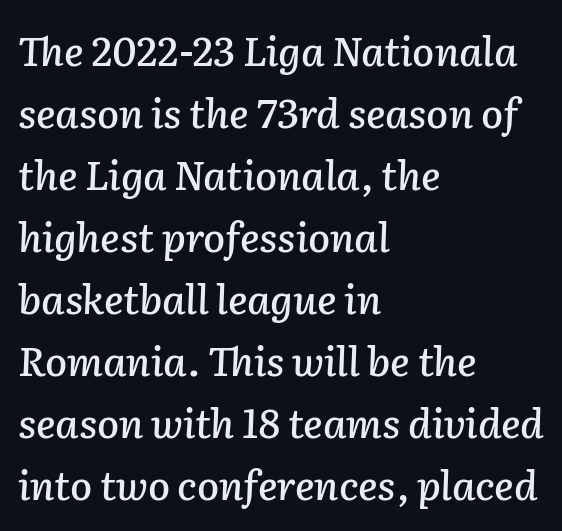
Q: Is the text italic (slanted)? A: Yes, it leans right by about 2 degrees.
Q: Is the text underlined? A: No.
Q: How is the paragraph aligned? A: Left-aligned.
Q: Is the spacing between letters normal or unusually wide? A: Normal.
Q: Is the spacing between lines tight, normal or loose? A: Normal.
Q: Width (condensed, normal, or wide)? A: Normal.
Q: Stroke contrast? A: Low.
Q: x-height? A: Medium.
Q: Monospaced? A: No.
